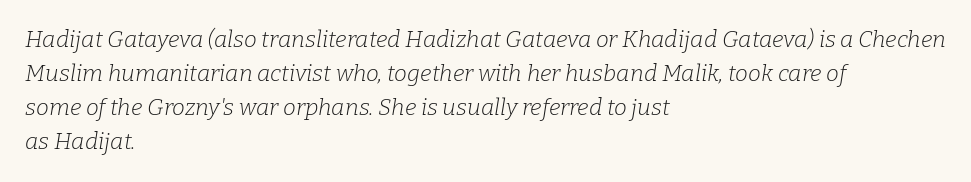
Q: Is the text bold? A: No.
Q: Is the text italic (slanted)? A: Yes, it leans right by about 9 degrees.
Q: Is the text underlined? A: No.
Q: How is the paragraph aligned? A: Left-aligned.
Q: Is the spacing between letters normal or unusually wide? A: Normal.
Q: Is the spacing between lines tight, normal or loose? A: Normal.
